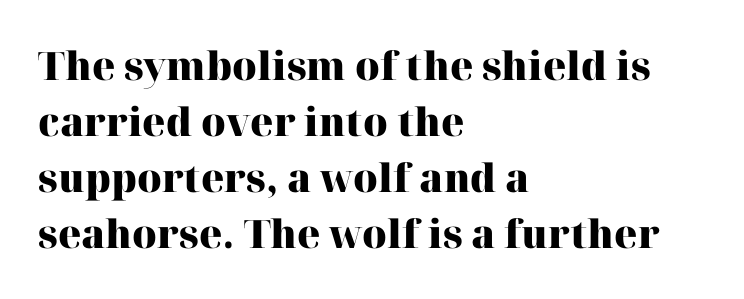
Visually the block forms a straight wall on the left and a jagged coastline on the right. Check the space under the baseline: it is left empty. The font's upright variant was chosen for this text. You could call the tracking neutral — neither tight nor loose.
